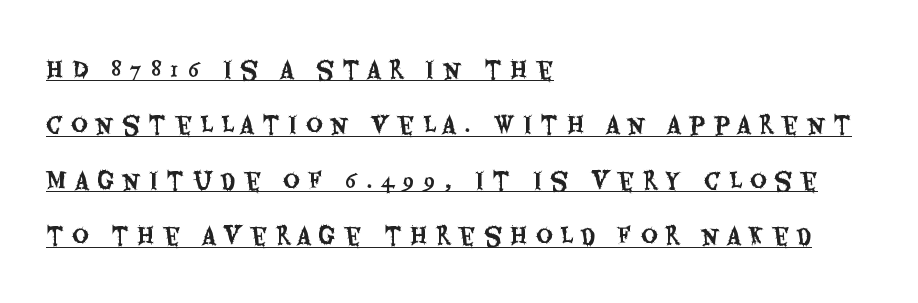
Q: Is the text italic (slanted)? A: No, it is upright.
Q: Is the text underlined? A: Yes.
Q: How is the paragraph aligned? A: Left-aligned.
Q: Is the spacing between letters normal or unusually wide? A: Unusually wide.
Q: Is the spacing between lines tight, normal or loose? A: Loose.
